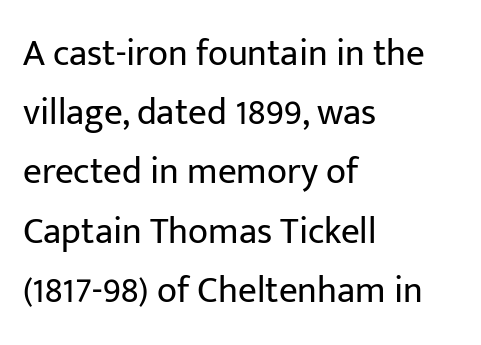
The image shows 37 px regular-weight sans-serif type, upright; set left-aligned, normal line spacing (1.6x), normal letter spacing, not underlined; low stroke contrast and a medium x-height.
